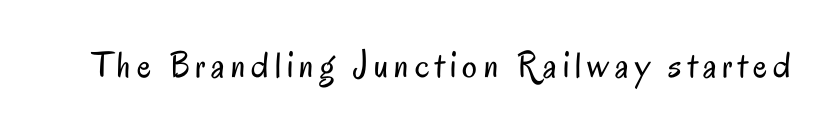
Q: Is the text bold? A: No.
Q: Is the text italic (slanted)? A: No, it is upright.
Q: Is the typeface a serif or a sans-serif typeface? A: Sans-serif.
Q: Is the text underlined? A: No.
Q: Width (condensed, normal, or wide)? A: Condensed.
Q: Stroke contrast? A: Low.
Q: x-height? A: Small.
Q: Monospaced? A: No.
